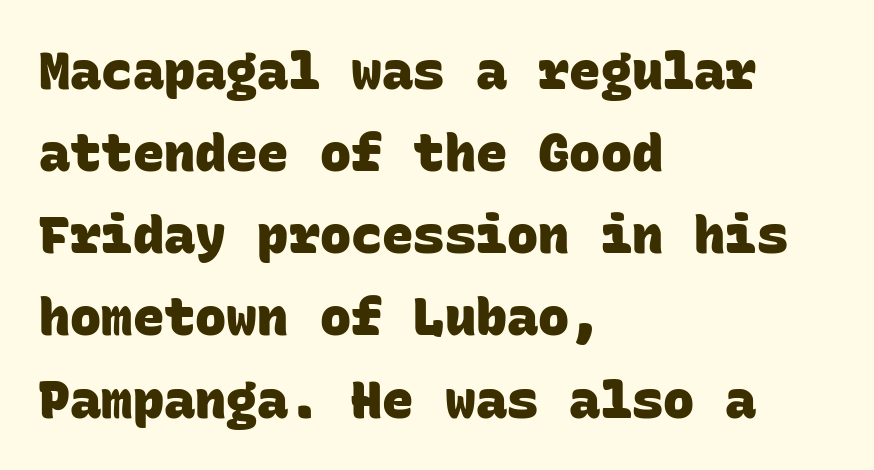
Q: Is the text bold? A: Yes.
Q: Is the typeface a serif or a sans-serif typeface? A: Sans-serif.
Q: Is the text underlined? A: No.
Q: How is the paragraph aligned? A: Left-aligned.
Q: Is the spacing between letters normal or unusually wide? A: Normal.
Q: Is the spacing between lines tight, normal or loose? A: Normal.
Q: Width (condensed, normal, or wide)? A: Normal.
Q: Stroke contrast? A: Low.
Q: x-height? A: Large.
Q: Monospaced? A: Yes.
